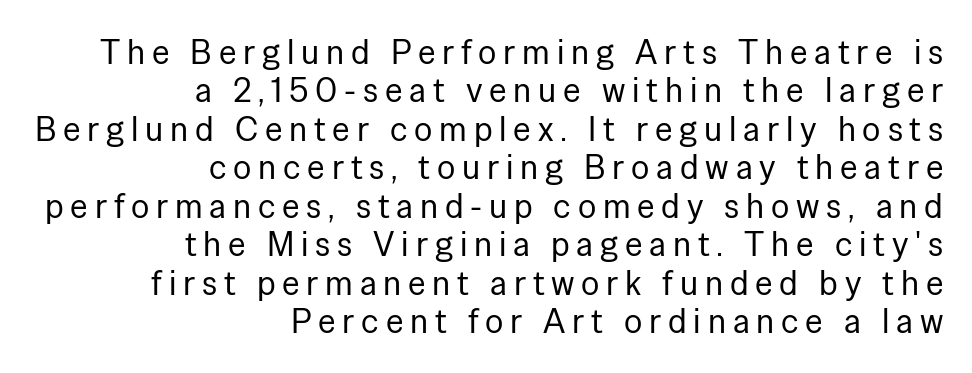
{"serif": "no", "italic": "no", "bold": "no", "weight": "regular", "width": "normal", "stroke_contrast": "low", "x_height": "medium", "monospaced": "no", "underline": "no", "align": "right", "line_spacing": "tight", "line_spacing_ratio": 1.13, "letter_spacing": "wide", "letter_spacing_em": 0.2, "glyph_px": 34}
